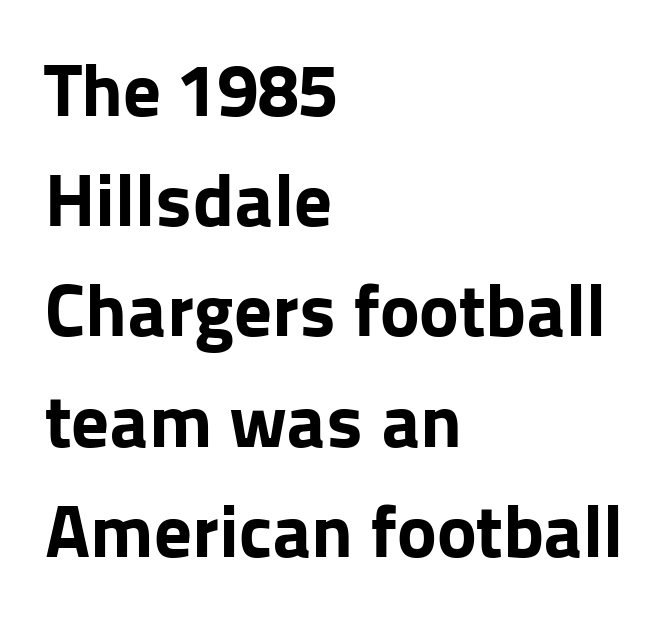
{"serif": "no", "italic": "no", "bold": "yes", "weight": "bold", "width": "normal", "stroke_contrast": "low", "x_height": "medium", "monospaced": "no", "underline": "no", "align": "left", "line_spacing": "normal", "line_spacing_ratio": 1.47, "letter_spacing": "normal", "letter_spacing_em": 0.0, "glyph_px": 75}
